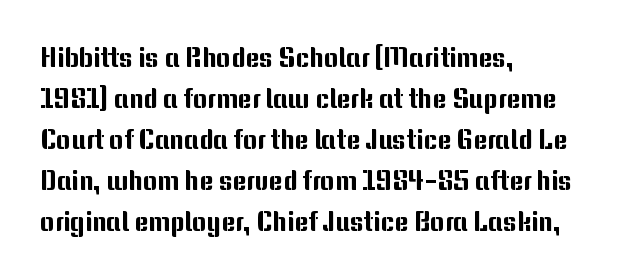
{"italic": "no", "underline": "no", "align": "left", "line_spacing": "normal", "line_spacing_ratio": 1.52, "letter_spacing": "normal", "letter_spacing_em": 0.0, "glyph_px": 27}
